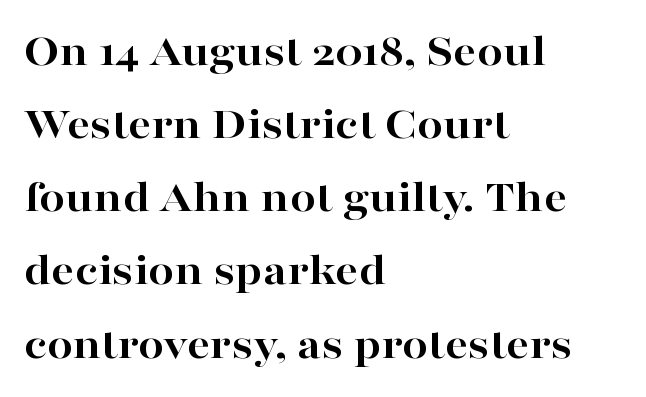
{"serif": "yes", "italic": "no", "bold": "yes", "weight": "bold", "width": "wide", "stroke_contrast": "high", "x_height": "medium", "monospaced": "no", "underline": "no", "align": "left", "line_spacing": "normal", "line_spacing_ratio": 1.59, "letter_spacing": "normal", "letter_spacing_em": 0.0, "glyph_px": 46}
